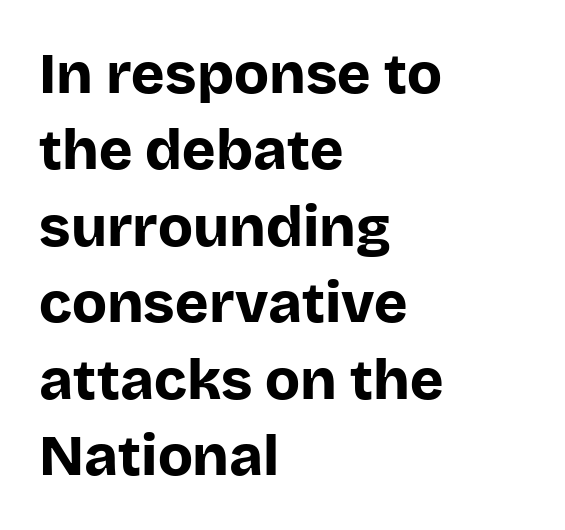
Q: Is the text bold? A: Yes.
Q: Is the text italic (slanted)? A: No, it is upright.
Q: Is the typeface a serif or a sans-serif typeface? A: Sans-serif.
Q: Is the text underlined? A: No.
Q: How is the paragraph aligned? A: Left-aligned.
Q: Is the spacing between letters normal or unusually wide? A: Normal.
Q: Is the spacing between lines tight, normal or loose? A: Normal.
Q: Width (condensed, normal, or wide)? A: Normal.
Q: Stroke contrast? A: Low.
Q: x-height? A: Large.
Q: Monospaced? A: No.
